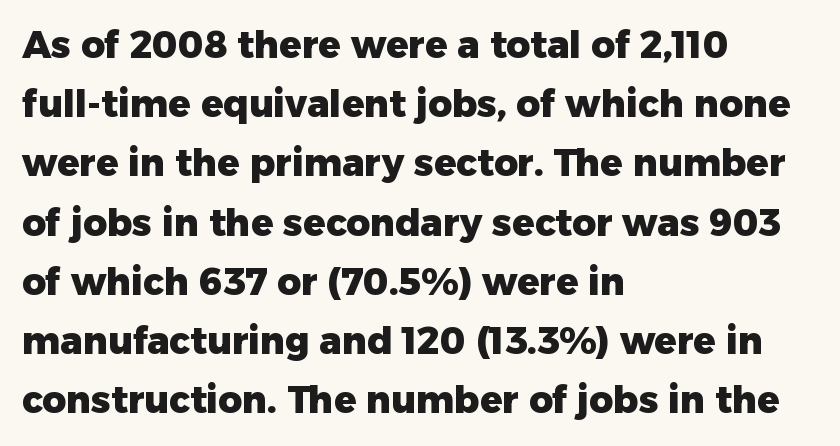
Q: Is the text bold? A: Yes.
Q: Is the text italic (slanted)? A: No, it is upright.
Q: Is the typeface a serif or a sans-serif typeface? A: Sans-serif.
Q: Is the text underlined? A: No.
Q: How is the paragraph aligned? A: Left-aligned.
Q: Is the spacing between letters normal or unusually wide? A: Normal.
Q: Is the spacing between lines tight, normal or loose? A: Normal.
Q: Width (condensed, normal, or wide)? A: Normal.
Q: Stroke contrast? A: Low.
Q: x-height? A: Medium.
Q: Monospaced? A: No.
